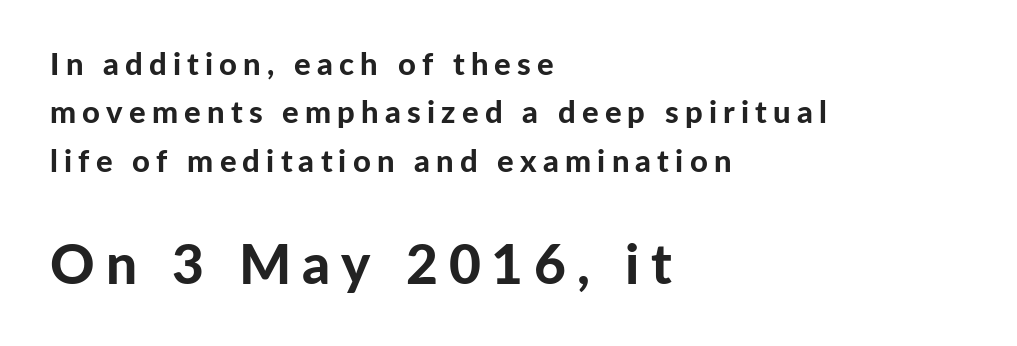
{"serif": "no", "italic": "no", "bold": "yes", "weight": "bold", "width": "normal", "stroke_contrast": "low", "x_height": "medium", "monospaced": "no", "underline": "no", "align": "left", "line_spacing": "normal", "line_spacing_ratio": 1.56, "letter_spacing": "wide", "letter_spacing_em": 0.2, "larger_block": "second", "size_ratio": 1.77, "glyph_px": 55}
